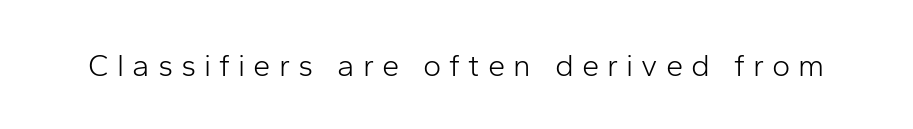
{"serif": "no", "italic": "no", "bold": "no", "weight": "light", "width": "normal", "stroke_contrast": "low", "x_height": "medium", "monospaced": "no", "underline": "no", "letter_spacing": "wide", "letter_spacing_em": 0.26, "glyph_px": 31}
